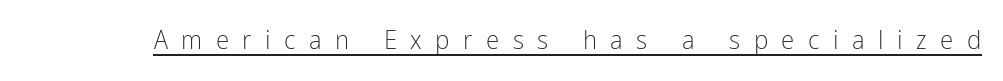
The image shows 27 px text type, upright; set unusually wide letter spacing (+0.5 em), underlined.
